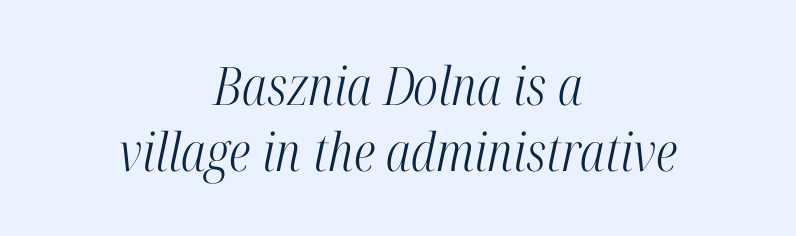
The image shows 53 px light, condensed serif type, italic (leaning right); set centered, normal line spacing (1.25x), normal letter spacing, not underlined; high stroke contrast and a medium x-height.
